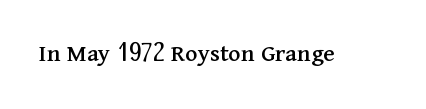
The image shows 26 px text type, upright; set normal letter spacing, not underlined.
